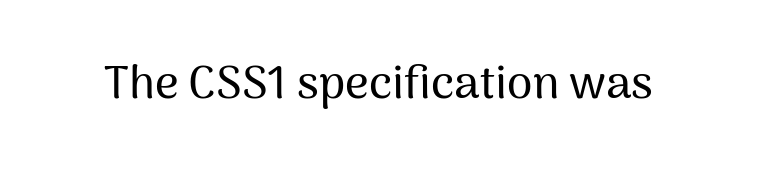
Q: Is the text italic (slanted)? A: No, it is upright.
Q: Is the typeface a serif or a sans-serif typeface? A: Sans-serif.
Q: Is the text underlined? A: No.
Q: Is the spacing between letters normal or unusually wide? A: Normal.
Q: Width (condensed, normal, or wide)? A: Normal.
Q: Stroke contrast? A: Medium.
Q: x-height? A: Medium.
Q: Monospaced? A: No.
